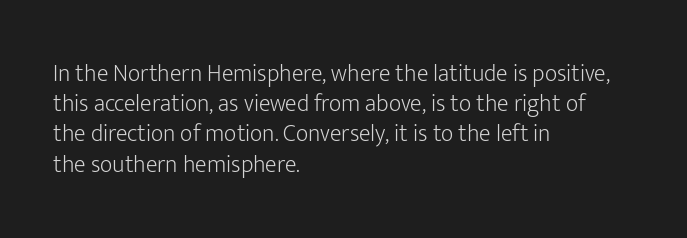
Q: Is the text bold? A: No.
Q: Is the text italic (slanted)? A: No, it is upright.
Q: Is the text underlined? A: No.
Q: How is the paragraph aligned? A: Left-aligned.
Q: Is the spacing between letters normal or unusually wide? A: Normal.
Q: Is the spacing between lines tight, normal or loose? A: Normal.
